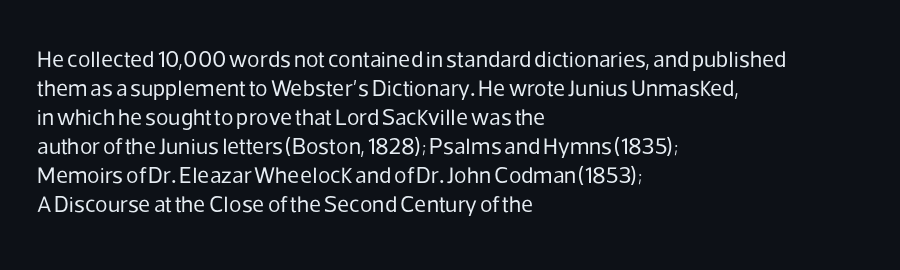
Q: Is the text bold? A: No.
Q: Is the text italic (slanted)? A: No, it is upright.
Q: Is the text underlined? A: No.
Q: How is the paragraph aligned? A: Left-aligned.
Q: Is the spacing between letters normal or unusually wide? A: Normal.
Q: Is the spacing between lines tight, normal or loose? A: Normal.
